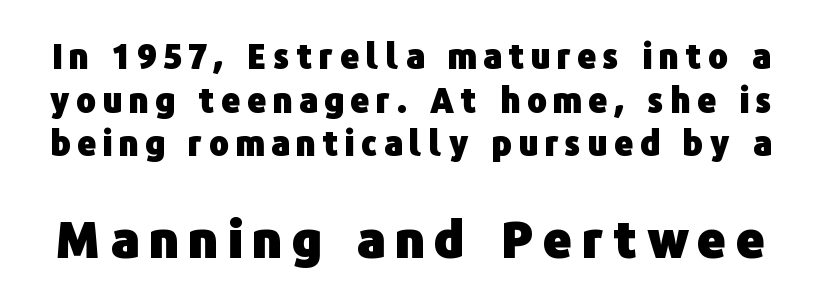
{"serif": "no", "italic": "no", "bold": "yes", "weight": "heavy", "width": "normal", "stroke_contrast": "low", "x_height": "medium", "monospaced": "no", "underline": "no", "line_spacing": "normal", "line_spacing_ratio": 1.32, "letter_spacing": "wide", "letter_spacing_em": 0.2, "larger_block": "second", "size_ratio": 1.52, "glyph_px": 50}
